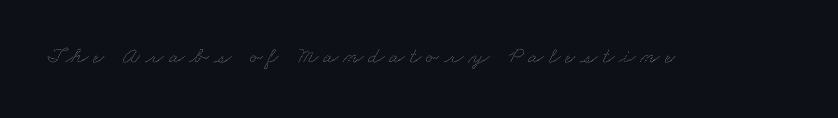
Stroke mass is kept to a normal reading level or below. Short note: letters widely spaced. This rendering features lettering with no underline.
